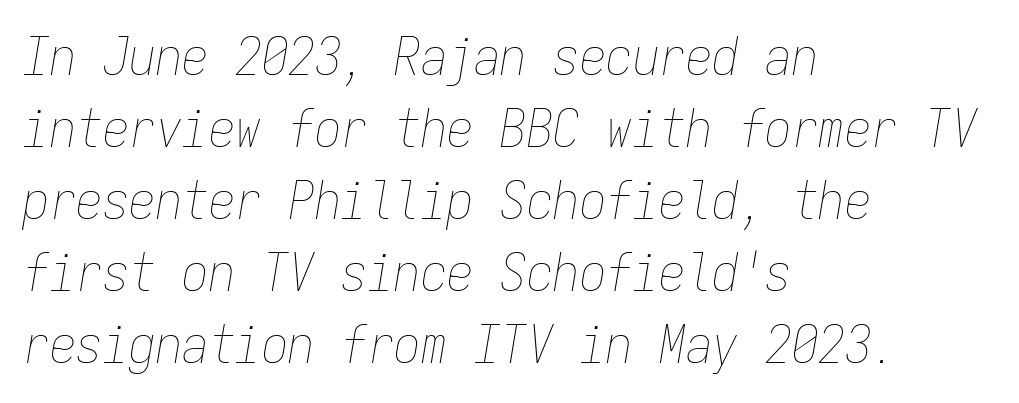
Q: Is the text bold? A: No.
Q: Is the text italic (slanted)? A: Yes, it leans right by about 9 degrees.
Q: Is the text underlined? A: No.
Q: How is the paragraph aligned? A: Left-aligned.
Q: Is the spacing between letters normal or unusually wide? A: Normal.
Q: Is the spacing between lines tight, normal or loose? A: Normal.
Q: Width (condensed, normal, or wide)? A: Condensed.
Q: Stroke contrast? A: Low.
Q: x-height? A: Medium.
Q: Monospaced? A: Yes.
